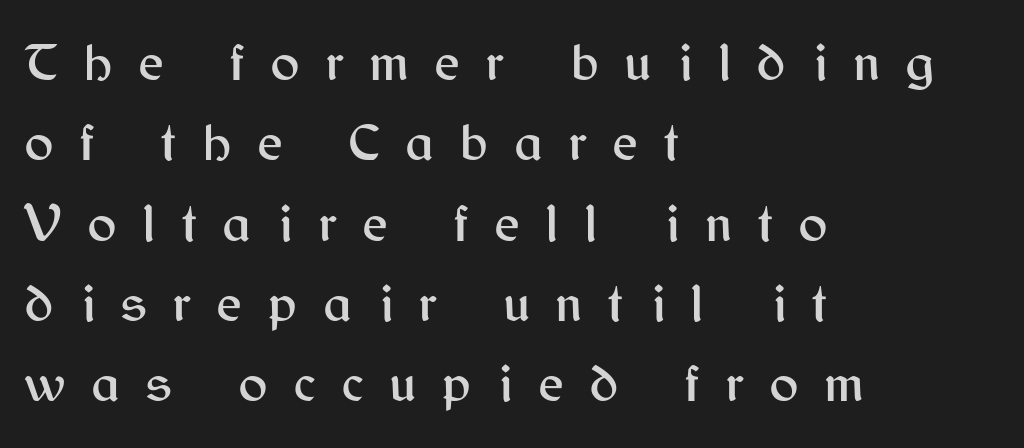
The image shows 55 px sans-serif type, upright; set left-aligned, normal line spacing (1.46x), unusually wide letter spacing (+0.46 em), not underlined; medium stroke contrast and a medium x-height.
